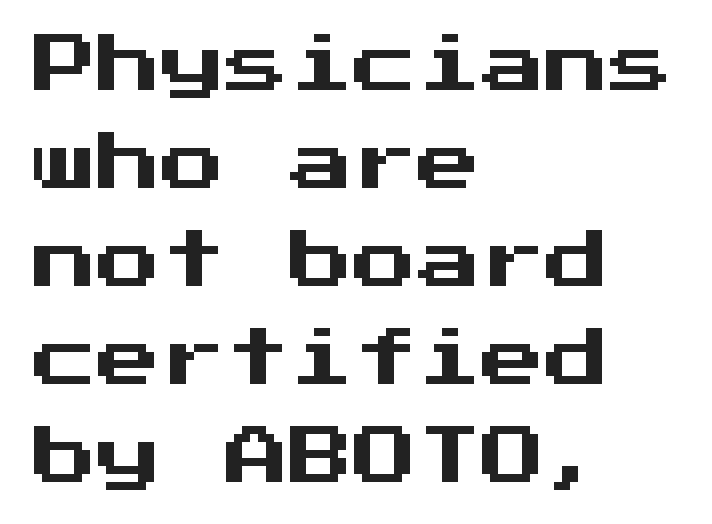
The letters carry no serifs — their stems end cleanly without finishing strokes. The horizontal fit of the characters is conventional and even. Underlining? Definitely not there. Here the designer chose a console-style face with uniform glyph widths.
